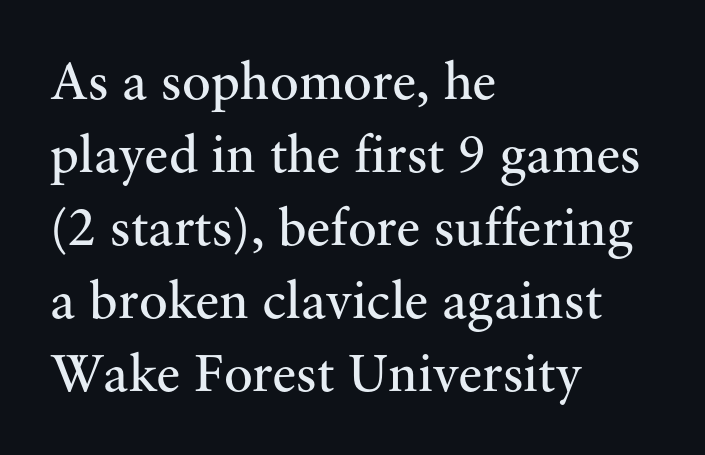
{"serif": "yes", "italic": "no", "bold": "no", "weight": "regular", "width": "normal", "stroke_contrast": "medium", "x_height": "small", "monospaced": "no", "underline": "no", "align": "left", "line_spacing": "normal", "line_spacing_ratio": 1.35, "letter_spacing": "normal", "letter_spacing_em": 0.0, "glyph_px": 54}
